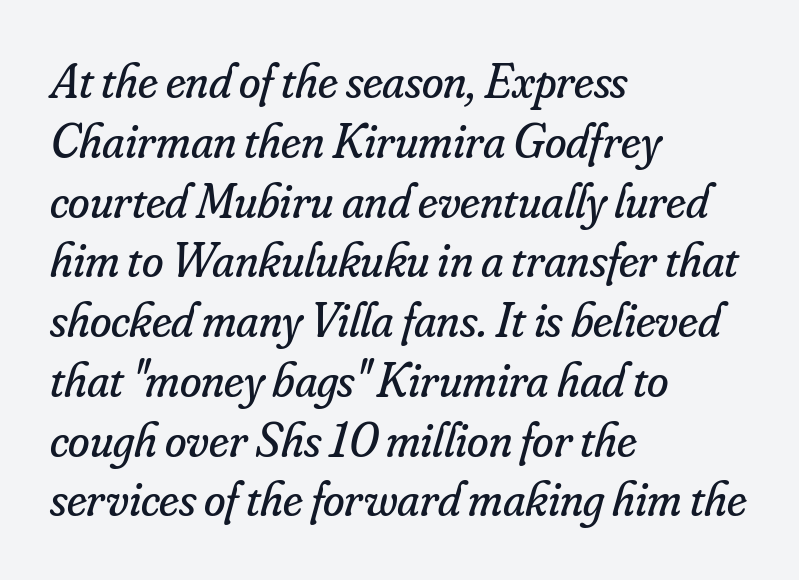
When letters slant like this, we call the style italic. Vertical stems look standard width or narrower in stroke. Regarding serifs, this sample has them. Words appear dense and cohesive because spacing is normal.
